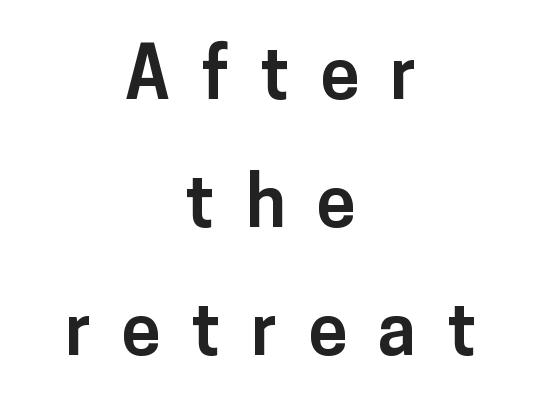
{"serif": "no", "italic": "no", "bold": "yes", "weight": "bold", "width": "normal", "stroke_contrast": "low", "x_height": "medium", "monospaced": "no", "underline": "no", "align": "center", "line_spacing_ratio": 1.8, "letter_spacing": "wide", "letter_spacing_em": 0.43, "glyph_px": 71}
